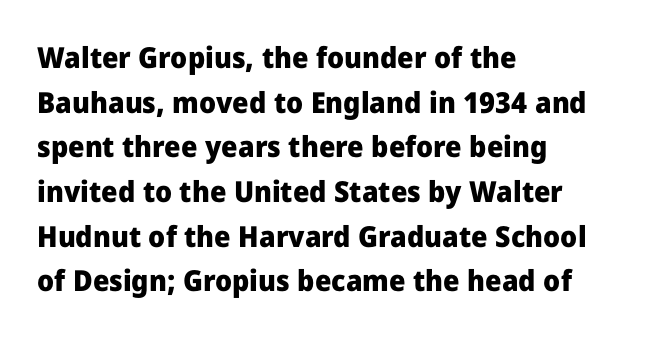
{"serif": "no", "italic": "no", "bold": "yes", "weight": "heavy", "width": "normal", "stroke_contrast": "low", "x_height": "medium", "monospaced": "no", "underline": "no", "align": "left", "line_spacing": "normal", "line_spacing_ratio": 1.54, "letter_spacing": "normal", "letter_spacing_em": 0.0, "glyph_px": 29}
